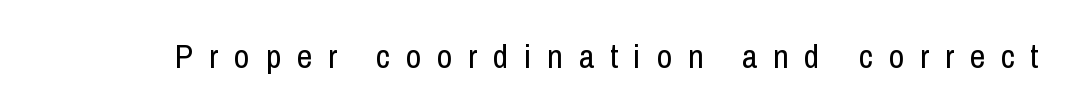
Letterform terminals end flat and unadorned throughout the passage. These lines were composed using upright roman letters. The line texture is sparse and dotted thanks to wide tracking. Looks like regular typesetting: each glyph gets only the width it needs.
